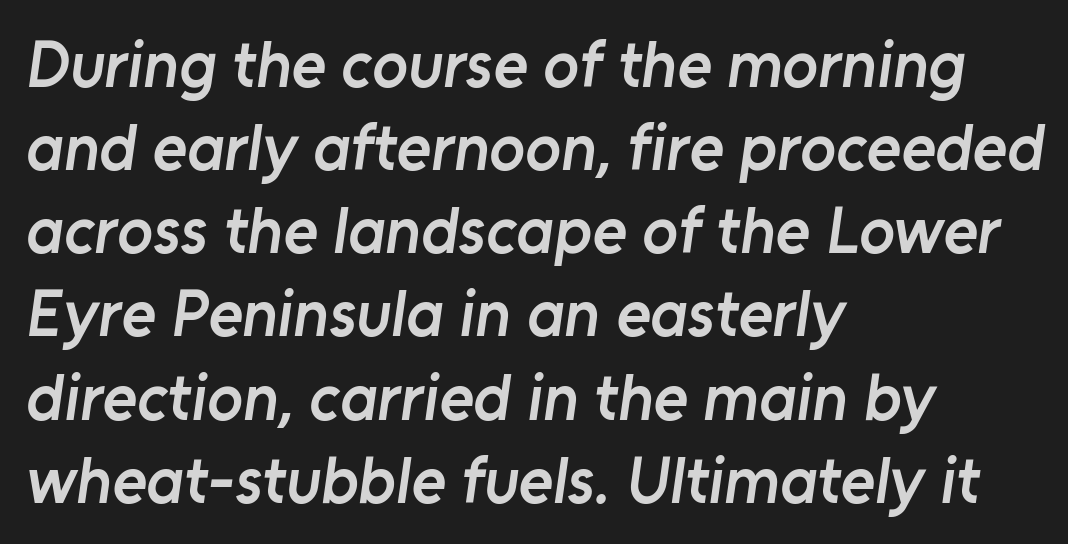
Letters rest on an invisible, unmarked baseline. One-word summary of the alignment: left. A typesetter would call this leading conventional body-copy spacing. Look at the tracking — it's just the regular setting, nothing added. The face used here is proportionally spaced, like ordinary book or web type. The face used here is a sans, in the tradition of grotesques and geometrics.
